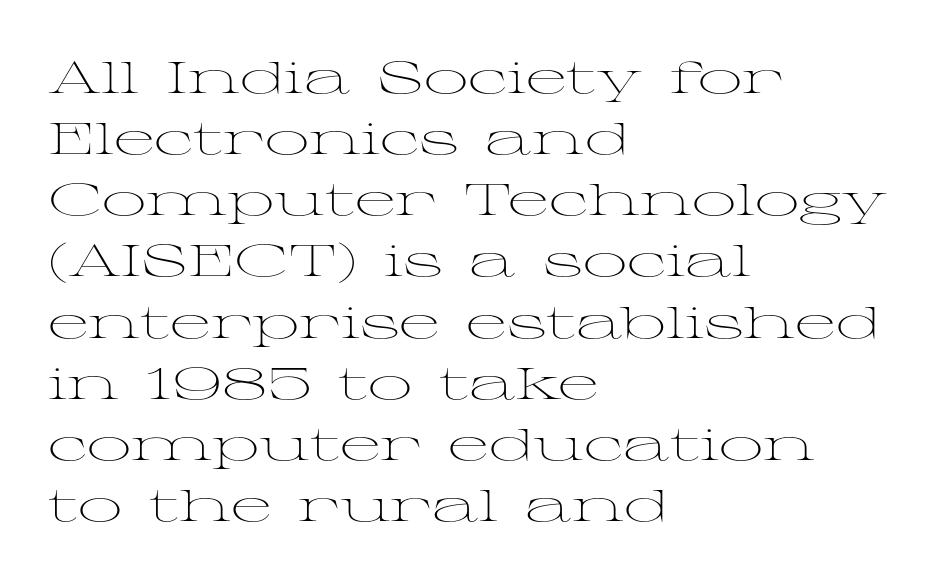
Q: Is the text bold? A: No.
Q: Is the text italic (slanted)? A: No, it is upright.
Q: Is the typeface a serif or a sans-serif typeface? A: Serif.
Q: Is the text underlined? A: No.
Q: How is the paragraph aligned? A: Left-aligned.
Q: Is the spacing between letters normal or unusually wide? A: Normal.
Q: Is the spacing between lines tight, normal or loose? A: Normal.
Q: Width (condensed, normal, or wide)? A: Wide.
Q: Stroke contrast? A: Medium.
Q: x-height? A: Medium.
Q: Monospaced? A: No.
